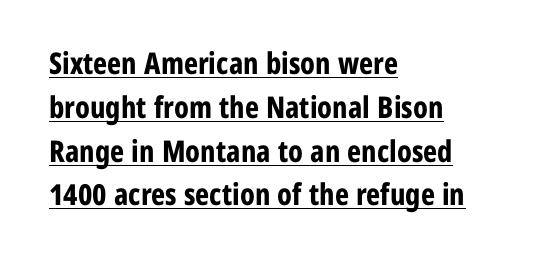
Typeset ragged right — the left edge is the straight one. The specimen reads as upright at a glance. On the weight axis this lands at bold, roughly 700. Glance below the letters and you will spot a drawn line. These lines keep a tight, regular rhythm from letter to letter.
